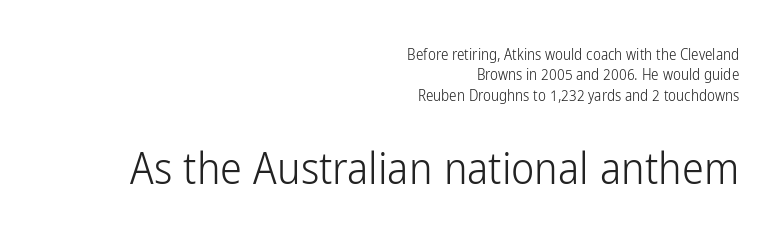
Q: Is the text bold? A: No.
Q: Is the text italic (slanted)? A: No, it is upright.
Q: Is the typeface a serif or a sans-serif typeface? A: Sans-serif.
Q: Is the text underlined? A: No.
Q: How is the paragraph aligned? A: Right-aligned.
Q: Is the spacing between letters normal or unusually wide? A: Normal.
Q: Is the spacing between lines tight, normal or loose? A: Normal.
Q: Which block of text is set in a larger size, the first (top) or the second (bottom)? A: The second (bottom) one.
Q: Width (condensed, normal, or wide)? A: Condensed.
Q: Stroke contrast? A: Low.
Q: x-height? A: Medium.
Q: Monospaced? A: No.
